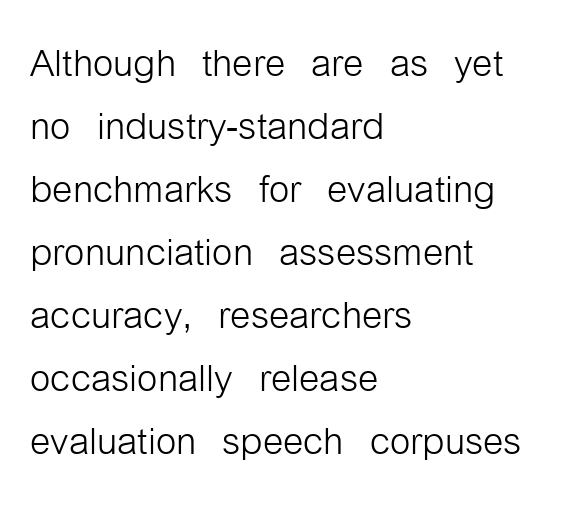
Q: Is the text bold? A: No.
Q: Is the text italic (slanted)? A: No, it is upright.
Q: Is the typeface a serif or a sans-serif typeface? A: Sans-serif.
Q: Is the text underlined? A: No.
Q: How is the paragraph aligned? A: Left-aligned.
Q: Is the spacing between letters normal or unusually wide? A: Normal.
Q: Width (condensed, normal, or wide)? A: Condensed.
Q: Stroke contrast? A: Low.
Q: x-height? A: Medium.
Q: Monospaced? A: No.
